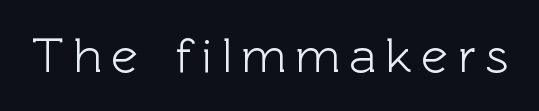
The image shows 50 px sans-serif type, upright; set not underlined; a medium x-height.
